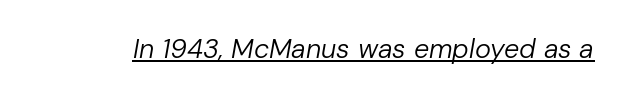
{"italic": "yes", "lean": "right", "slant_degrees": 10, "bold": "no", "underline": "yes", "letter_spacing": "normal", "letter_spacing_em": 0.0, "glyph_px": 27}
